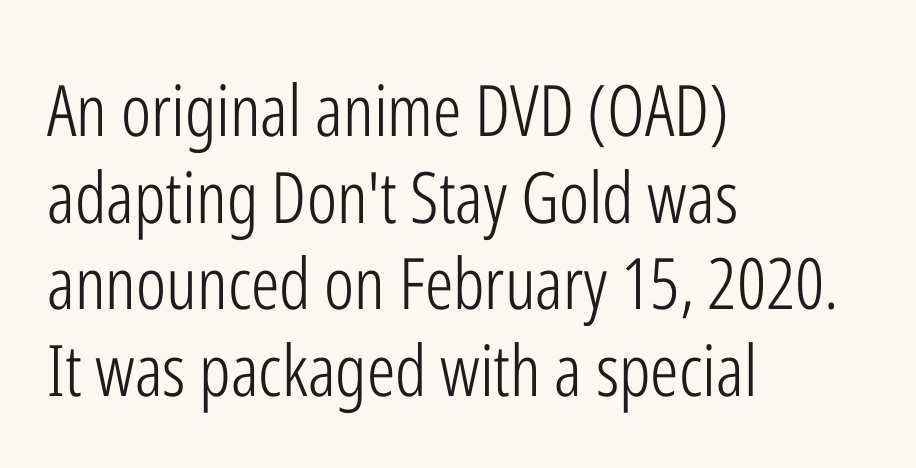
The image shows 71 px light, condensed sans-serif type, upright; set left-aligned, line spacing 1.22x, normal letter spacing, not underlined; low stroke contrast and a medium x-height.
